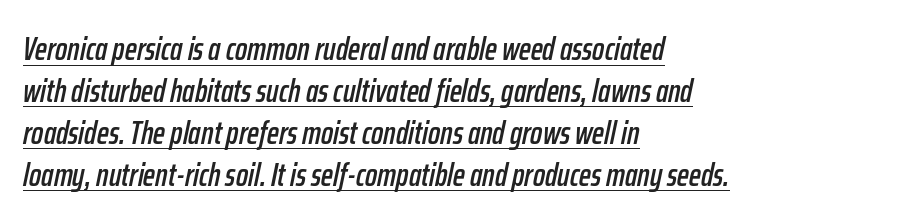
The image shows 32 px condensed type, italic (leaning right); set left-aligned, normal line spacing (1.31x), normal letter spacing, underlined; low stroke contrast and a medium x-height.
